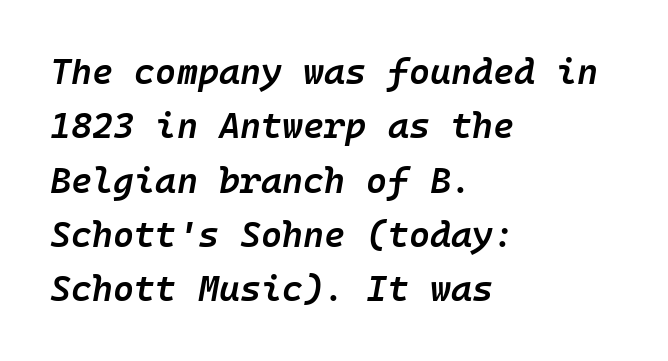
Firm but not heavy-handed strokes: this text is semibold. Spacing between characters is what you'd get straight out of the box. A bare baseline throughout the passage. The font's italic variant was chosen for this text.
